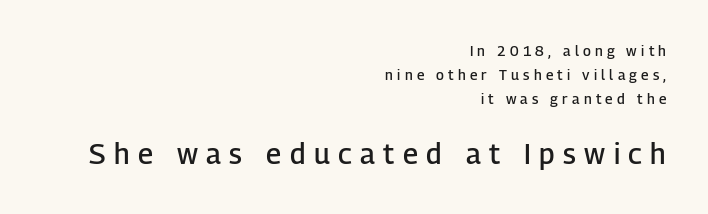
The image shows 28 px semibold sans-serif type, upright; set right-aligned, line spacing 1.71x, unusually wide letter spacing (+0.3 em), not underlined; the second (bottom) block is 2.0x larger; low stroke contrast and a medium x-height.
